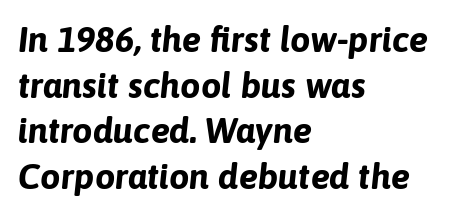
The image shows 36 px bold type, italic (leaning right); set left-aligned, normal line spacing (1.27x), normal letter spacing, not underlined; low stroke contrast and a medium x-height.
